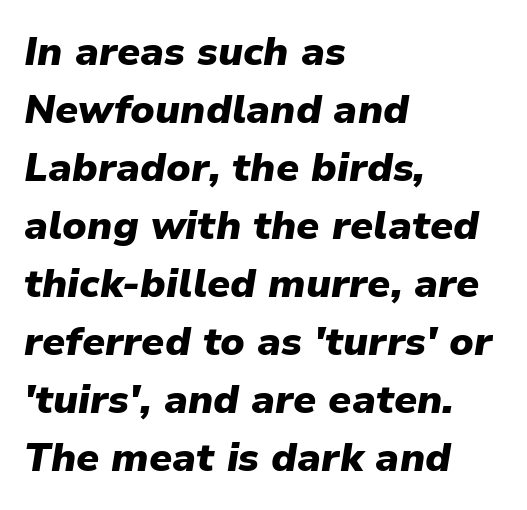
Q: Is the text bold? A: Yes.
Q: Is the text italic (slanted)? A: Yes, it leans right by about 9 degrees.
Q: Is the text underlined? A: No.
Q: How is the paragraph aligned? A: Left-aligned.
Q: Is the spacing between letters normal or unusually wide? A: Normal.
Q: Is the spacing between lines tight, normal or loose? A: Normal.
Q: Width (condensed, normal, or wide)? A: Normal.
Q: Stroke contrast? A: Low.
Q: x-height? A: Medium.
Q: Monospaced? A: No.
